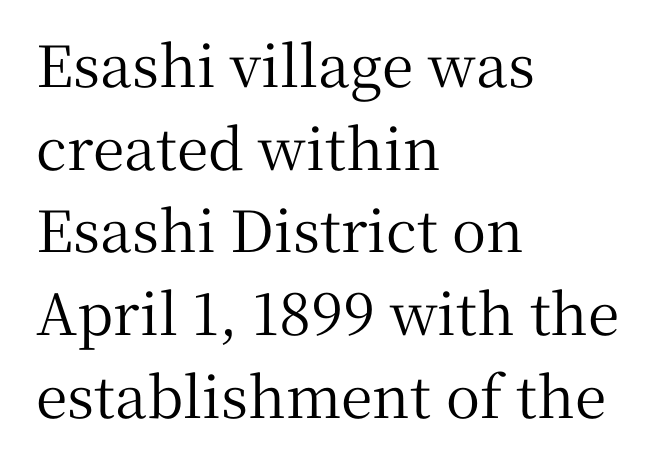
The space between consecutive lines is moderate. This is roman type, the default non-slanted kind. Observe the serifs anchoring each vertical stroke in this sample. Proportional: the letters do not fall into vertical columns. These lines stack with their left ends in a neat column.
